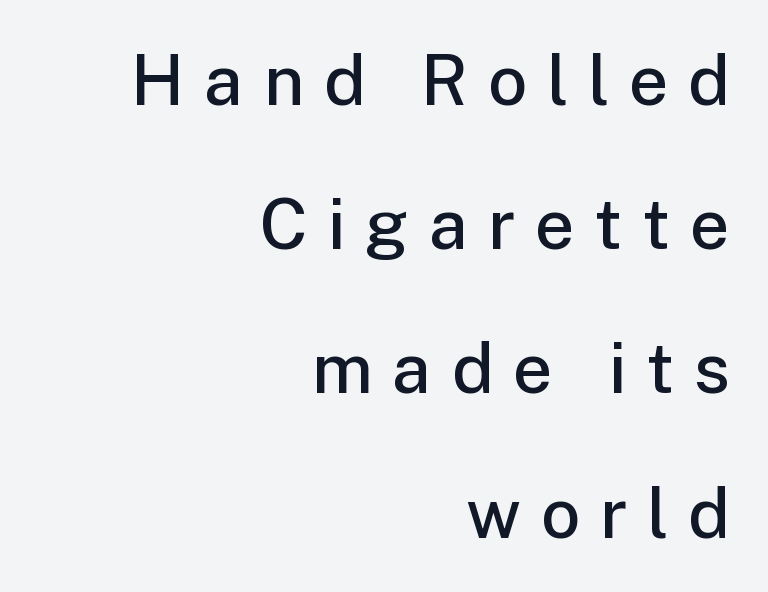
The image shows 70 px semibold sans-serif type, upright; set right-aligned, loose line spacing (2.06x), unusually wide letter spacing (+0.28 em), not underlined; low stroke contrast and a medium x-height.
